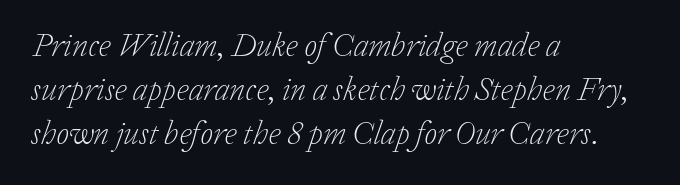
Q: Is the text bold? A: No.
Q: Is the text italic (slanted)? A: Yes, it leans right by about 20 degrees.
Q: Is the typeface a serif or a sans-serif typeface? A: Serif.
Q: Is the text underlined? A: No.
Q: How is the paragraph aligned? A: Left-aligned.
Q: Is the spacing between letters normal or unusually wide? A: Normal.
Q: Is the spacing between lines tight, normal or loose? A: Normal.
Q: Width (condensed, normal, or wide)? A: Normal.
Q: Stroke contrast? A: Low.
Q: x-height? A: Medium.
Q: Monospaced? A: No.
